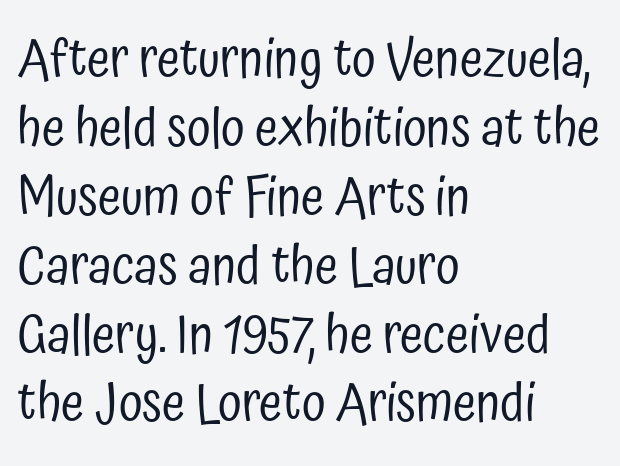
The image shows 53 px regular-weight, condensed sans-serif type, upright; set left-aligned, normal line spacing (1.3x), normal letter spacing, not underlined; low stroke contrast and a medium x-height.
